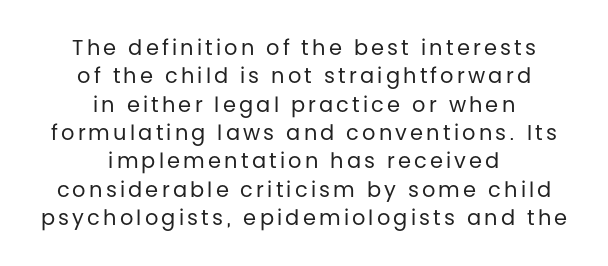
Q: Is the text bold? A: No.
Q: Is the text italic (slanted)? A: No, it is upright.
Q: Is the text underlined? A: No.
Q: How is the paragraph aligned? A: Centered.
Q: Is the spacing between lines tight, normal or loose? A: Normal.
